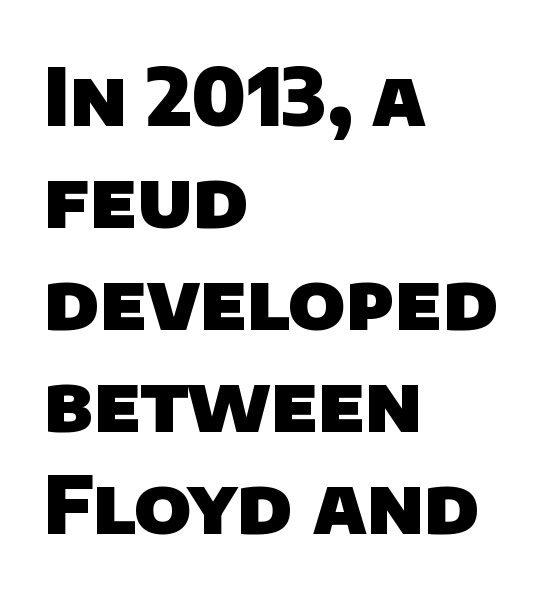
{"serif": "no", "bold": "yes", "weight": "heavy", "width": "normal", "stroke_contrast": "low", "x_height": "large", "monospaced": "no", "underline": "no", "align": "left", "line_spacing": "normal", "line_spacing_ratio": 1.29, "letter_spacing": "normal", "letter_spacing_em": 0.0, "glyph_px": 79}
